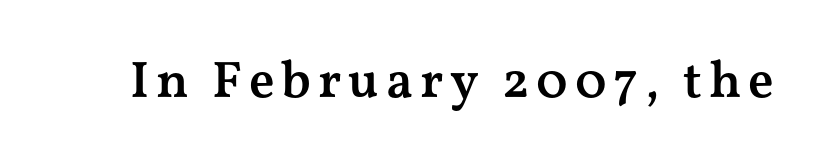
Q: Is the text bold? A: Semi-bold.
Q: Is the text italic (slanted)? A: No, it is upright.
Q: Is the typeface a serif or a sans-serif typeface? A: Serif.
Q: Is the text underlined? A: No.
Q: Width (condensed, normal, or wide)? A: Wide.
Q: Stroke contrast? A: Medium.
Q: x-height? A: Medium.
Q: Monospaced? A: No.
